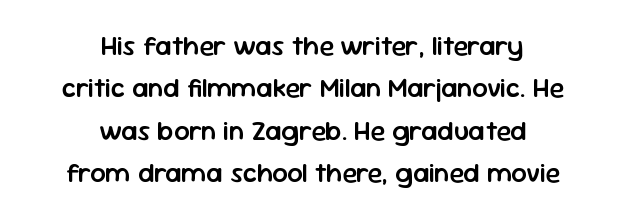
The string is rendered with underlining switched off. The letters are semibold — heavier than regular but short of a full bold. These lines were composed using upright roman letters. Leading matches the norm, producing a regular column. How are the letters spaced? Ordinarily, with no added tracking.
